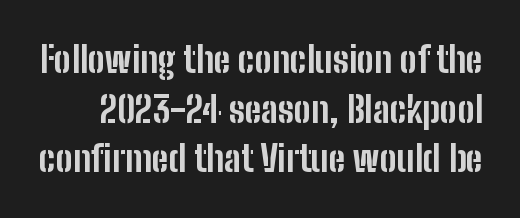
The image shows 36 px bold, condensed sans-serif type, upright; set normal line spacing (1.38x), normal letter spacing, not underlined; low stroke contrast and a medium x-height.
